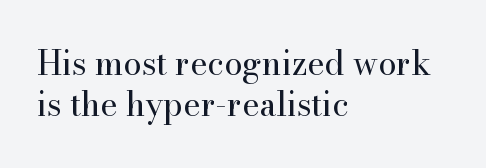
Q: Is the text bold? A: No.
Q: Is the text italic (slanted)? A: No, it is upright.
Q: Is the typeface a serif or a sans-serif typeface? A: Serif.
Q: Is the text underlined? A: No.
Q: How is the paragraph aligned? A: Left-aligned.
Q: Is the spacing between letters normal or unusually wide? A: Normal.
Q: Is the spacing between lines tight, normal or loose? A: Normal.
Q: Width (condensed, normal, or wide)? A: Normal.
Q: Stroke contrast? A: High.
Q: x-height? A: Small.
Q: Monospaced? A: No.
